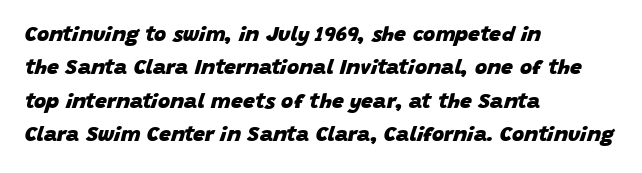
Q: Is the text bold? A: Yes.
Q: Is the text italic (slanted)? A: Yes, it leans right by about 15 degrees.
Q: Is the text underlined? A: No.
Q: How is the paragraph aligned? A: Left-aligned.
Q: Is the spacing between letters normal or unusually wide? A: Normal.
Q: Is the spacing between lines tight, normal or loose? A: Normal.
